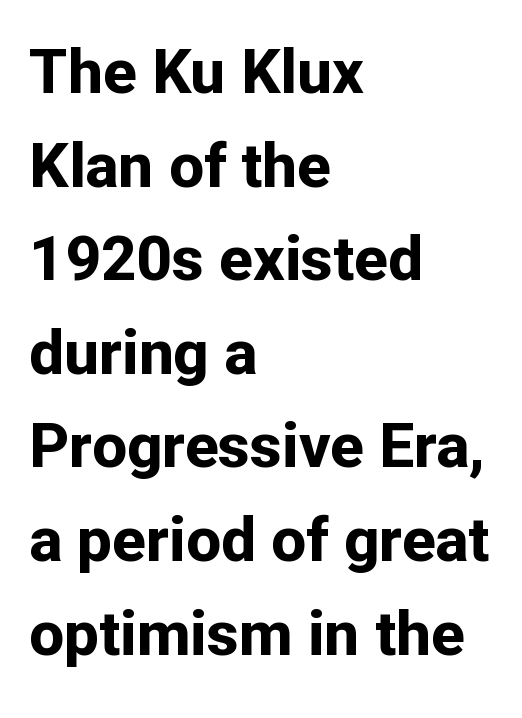
Font category for this specimen: sans-serif. The zone under the glyphs is completely vacant. Casual observation: everything's shoved over to the left. A dark, heavy texture on the line: the type is bold. What's the leading like? Ordinary, nothing unusual.
